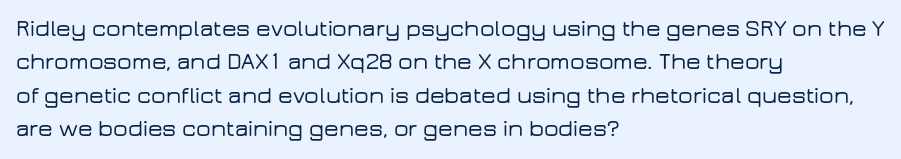
{"italic": "no", "underline": "no", "align": "left", "line_spacing": "normal", "line_spacing_ratio": 1.45, "letter_spacing": "normal", "letter_spacing_em": 0.0, "glyph_px": 23}
